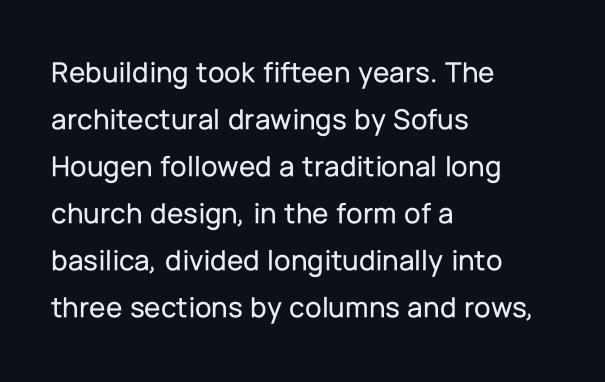
{"serif": "no", "italic": "no", "width": "normal", "stroke_contrast": "low", "x_height": "medium", "monospaced": "no", "underline": "no", "align": "left", "line_spacing": "normal", "line_spacing_ratio": 1.57, "letter_spacing": "normal", "letter_spacing_em": 0.0, "glyph_px": 30}
